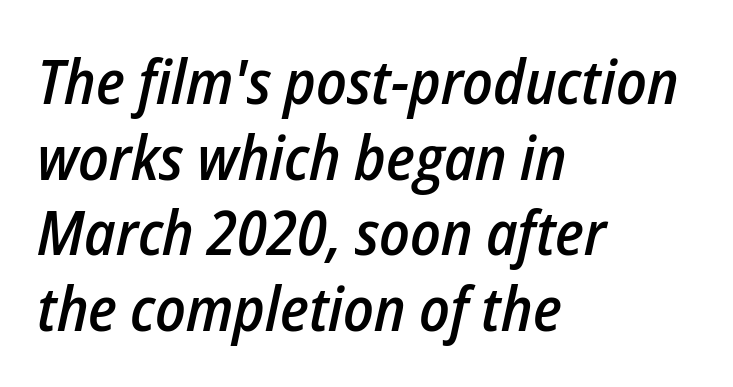
The image shows 62 px semibold, condensed type, italic (leaning right); set left-aligned, line spacing 1.22x, normal letter spacing, not underlined; low stroke contrast and a medium x-height.
